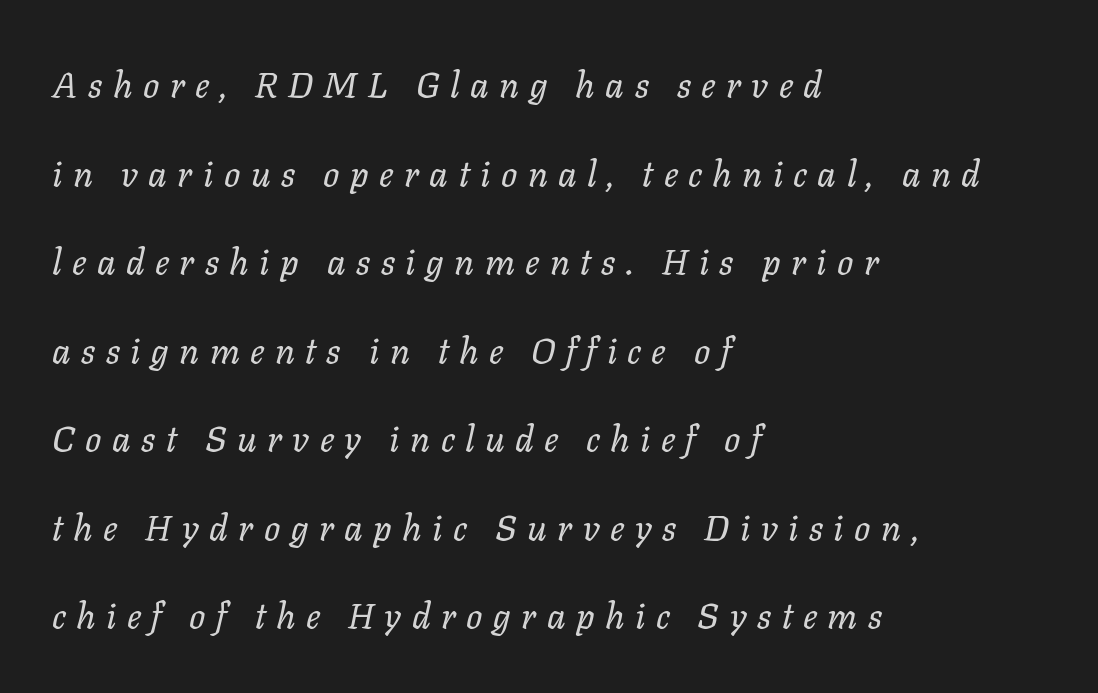
{"italic": "yes", "lean": "right", "slant_degrees": 11, "bold": "no", "weight": "regular", "width": "normal", "stroke_contrast": "low", "x_height": "medium", "monospaced": "no", "underline": "no", "align": "left", "line_spacing": "loose", "line_spacing_ratio": 2.46, "letter_spacing": "wide", "letter_spacing_em": 0.29, "glyph_px": 36}
